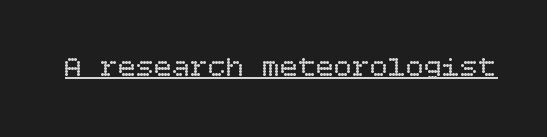
Q: Is the text bold? A: No.
Q: Is the text italic (slanted)? A: No, it is upright.
Q: Is the text underlined? A: Yes.
Q: Is the spacing between letters normal or unusually wide? A: Normal.
Q: Width (condensed, normal, or wide)? A: Normal.
Q: Stroke contrast? A: Low.
Q: x-height? A: Large.
